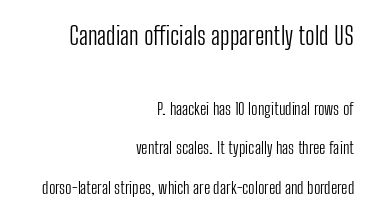
The image shows 25 px text type, upright; set right-aligned, loose line spacing (2.32x), normal letter spacing, not underlined; the first (top) block is 1.47x larger.
